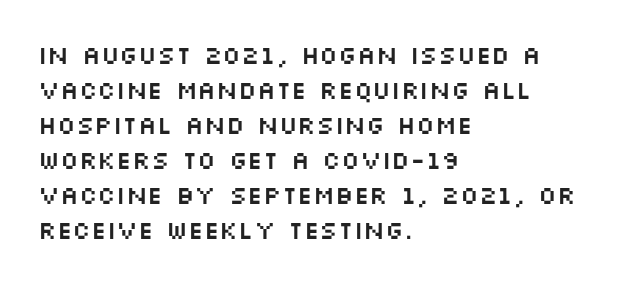
The rendering uses a moderate line-height, typical for paragraphs. A typesetter would call this zero additional tracking. Teacher's note: observe the even left margin — that is flush-left alignment. The string is rendered with underlining switched off. Posture: straight, roman, zero tilt.
